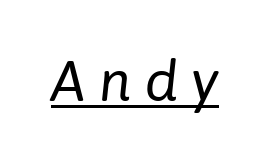
{"italic": "yes", "lean": "right", "slant_degrees": 6, "bold": "no", "weight": "regular", "width": "normal", "stroke_contrast": "low", "x_height": "medium", "monospaced": "no", "underline": "yes", "letter_spacing": "wide", "letter_spacing_em": 0.24, "glyph_px": 57}
